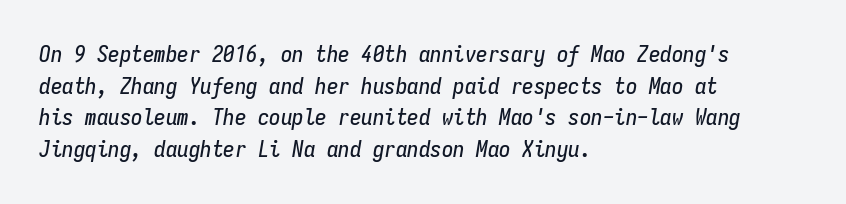
This rendering uses left alignment, leaving the right contour irregular. Unmarked baselines from the first word to the last. The passage shown has conventional tracking throughout. The specimen reads as italic at a glance. Quick note: interline space is typical.
